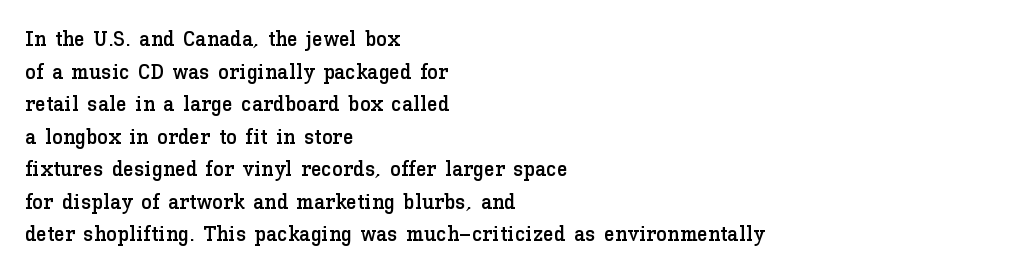
{"italic": "no", "underline": "no", "align": "left", "line_spacing": "normal", "line_spacing_ratio": 1.48, "letter_spacing": "normal", "letter_spacing_em": 0.0, "glyph_px": 22}
